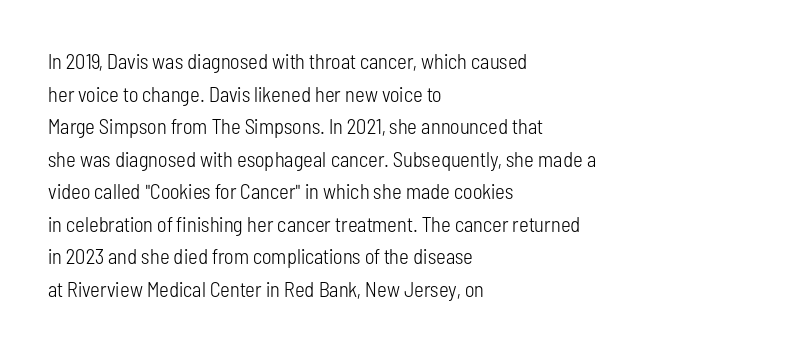
The image shows 21 px text type, upright; set left-aligned, normal line spacing (1.55x), normal letter spacing, not underlined.
